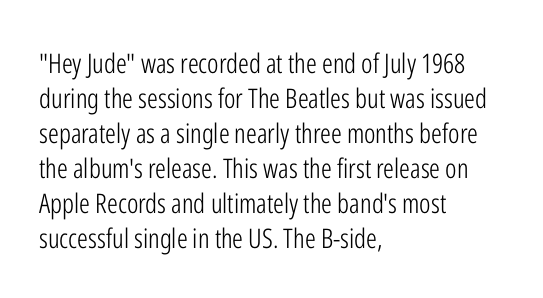
Style check: upright. Plain, unruled lines of type. The paragraph has a hard left edge and a soft right edge. This rendering leaves character spacing at its baseline value. A typesetter would call this leading conventional body-copy spacing. These glyphs show unthickened strokes, regular width or finer.
